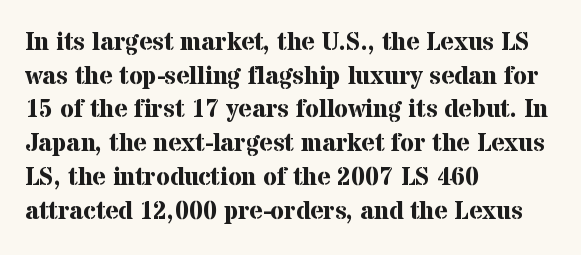
{"italic": "no", "bold": "yes", "underline": "no", "align": "left", "line_spacing": "normal", "line_spacing_ratio": 1.35, "letter_spacing": "normal", "letter_spacing_em": 0.0, "glyph_px": 25}
